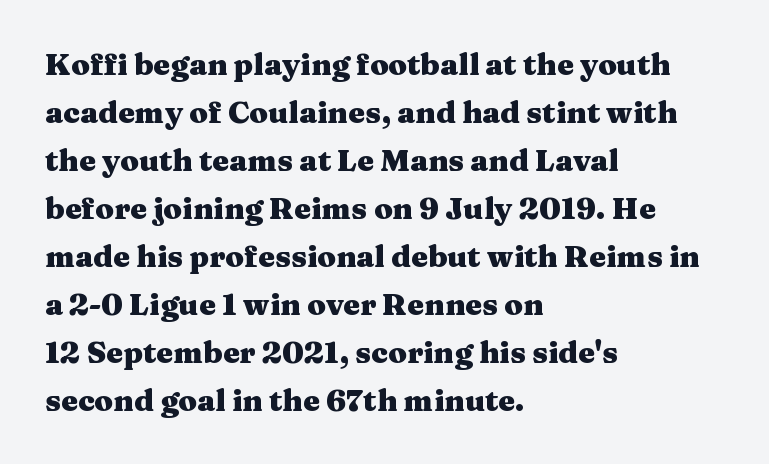
Q: Is the text bold? A: Yes.
Q: Is the text italic (slanted)? A: No, it is upright.
Q: Is the typeface a serif or a sans-serif typeface? A: Serif.
Q: Is the text underlined? A: No.
Q: How is the paragraph aligned? A: Left-aligned.
Q: Is the spacing between letters normal or unusually wide? A: Normal.
Q: Is the spacing between lines tight, normal or loose? A: Normal.
Q: Width (condensed, normal, or wide)? A: Wide.
Q: Stroke contrast? A: Medium.
Q: x-height? A: Medium.
Q: Monospaced? A: No.
